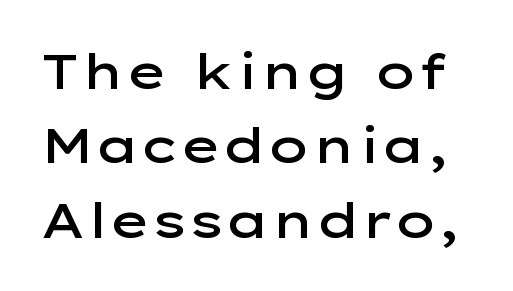
The image shows 49 px semibold, wide sans-serif type, upright; set normal line spacing (1.52x), normal letter spacing, not underlined; low stroke contrast and a medium x-height.
